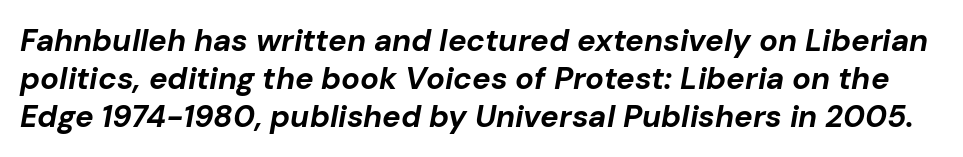
Notice how thick the strokes are: this is what a full bold looks like. Varying glyph widths throughout — classic text-font behaviour. The space beneath each line is pristine and unruled. Observe the ordinary spacing: letters are neighbours, not strangers.
